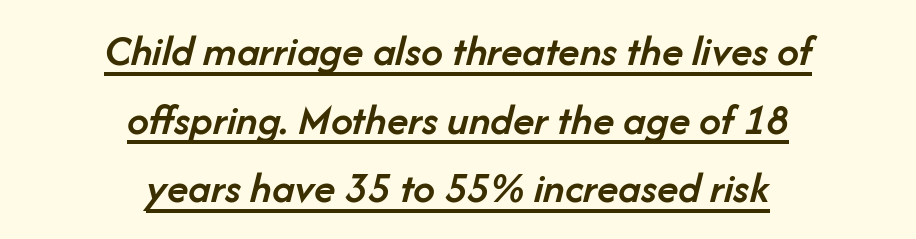
{"italic": "yes", "lean": "right", "slant_degrees": 14, "bold": "semi", "weight": "semibold", "width": "normal", "stroke_contrast": "low", "x_height": "medium", "monospaced": "no", "underline": "yes", "align": "center", "line_spacing": "normal", "line_spacing_ratio": 1.56, "letter_spacing": "normal", "letter_spacing_em": 0.0, "glyph_px": 44}
